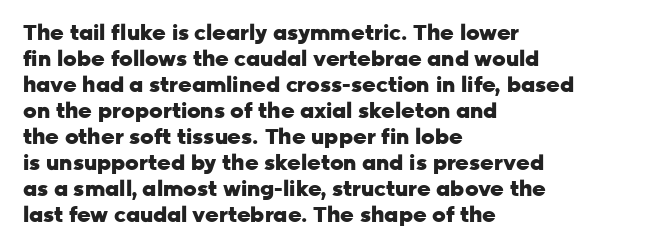
{"italic": "no", "bold": "yes", "underline": "no", "align": "left", "line_spacing_ratio": 1.24, "letter_spacing": "normal", "letter_spacing_em": 0.0, "glyph_px": 21}
